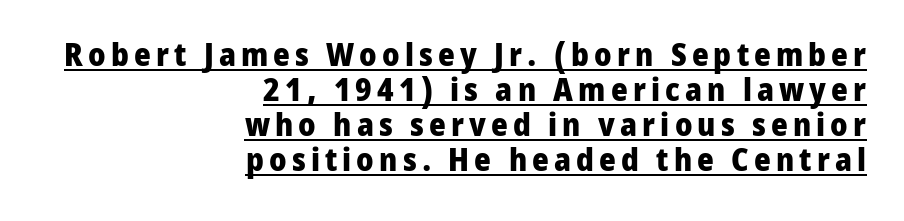
{"serif": "no", "italic": "no", "bold": "yes", "weight": "heavy", "width": "normal", "stroke_contrast": "low", "x_height": "medium", "monospaced": "no", "underline": "yes", "align": "right", "line_spacing": "tight", "line_spacing_ratio": 1.09, "glyph_px": 32}
